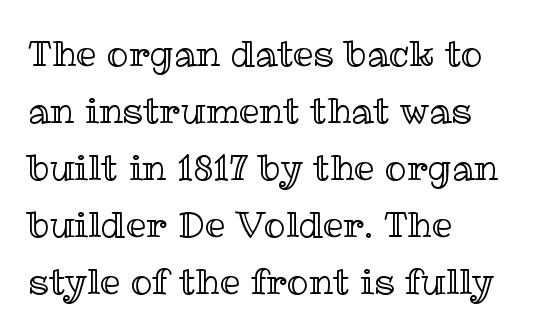
Q: Is the text italic (slanted)? A: No, it is upright.
Q: Is the text underlined? A: No.
Q: How is the paragraph aligned? A: Left-aligned.
Q: Is the spacing between letters normal or unusually wide? A: Normal.
Q: Is the spacing between lines tight, normal or loose? A: Normal.
Q: Width (condensed, normal, or wide)? A: Normal.
Q: x-height? A: Medium.
Q: Monospaced? A: No.
